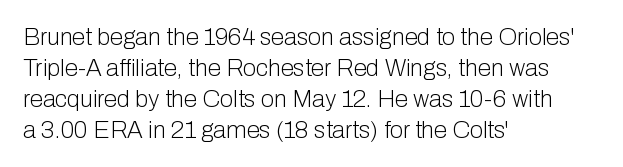
{"italic": "no", "bold": "no", "underline": "no", "align": "left", "line_spacing": "normal", "line_spacing_ratio": 1.29, "letter_spacing": "normal", "letter_spacing_em": 0.0, "glyph_px": 24}
